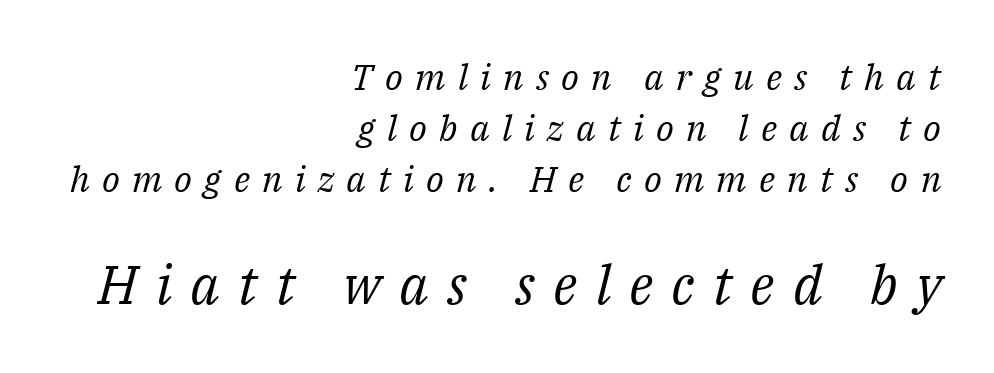
Q: Is the text bold? A: No.
Q: Is the text italic (slanted)? A: Yes, it leans right by about 14 degrees.
Q: Is the typeface a serif or a sans-serif typeface? A: Serif.
Q: Is the text underlined? A: No.
Q: How is the paragraph aligned? A: Right-aligned.
Q: Is the spacing between letters normal or unusually wide? A: Unusually wide.
Q: Is the spacing between lines tight, normal or loose? A: Normal.
Q: Which block of text is set in a larger size, the first (top) or the second (bottom)? A: The second (bottom) one.
Q: Width (condensed, normal, or wide)? A: Normal.
Q: Stroke contrast? A: Medium.
Q: x-height? A: Medium.
Q: Monospaced? A: No.
